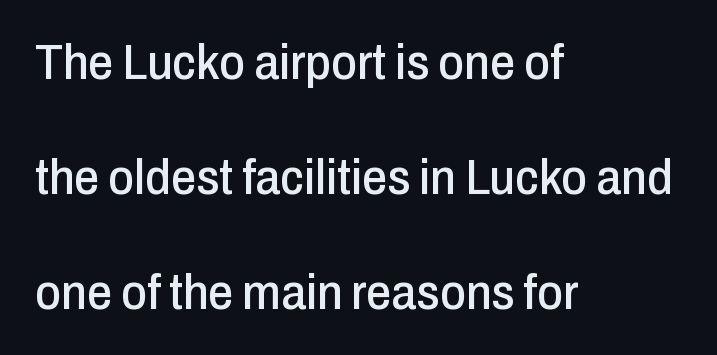
The paragraph has a hard left edge and a soft right edge. Just letters on the line, the space beneath them empty. Vertically, the passage feels expansive, rows floating well apart. Think of a printed novel: that variable character pitch is what you see here. A typesetter would mark this as roman, not italic. Look at the bottom of the vertical strokes: they stop flat, with no serifs.
